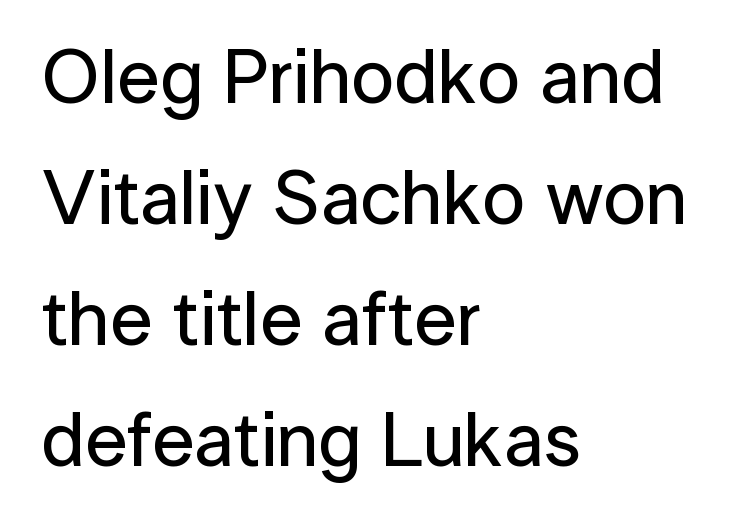
Think of a printed novel: that variable character pitch is what you see here. Glance below the letters and you will spot only blank space. Regarding serifs, this sample does without them. Notice how the passage keeps a crisp vertical edge on the left only. This block has exactly the height ordinary leading produces. When letters stand straight like this, we call the style roman or upright.
